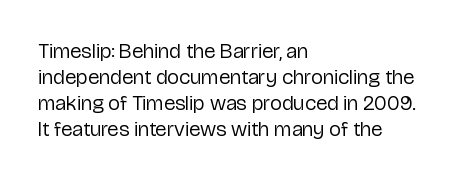
The image shows 21 px text type, upright; set left-aligned, line spacing 1.24x, normal letter spacing, not underlined.
